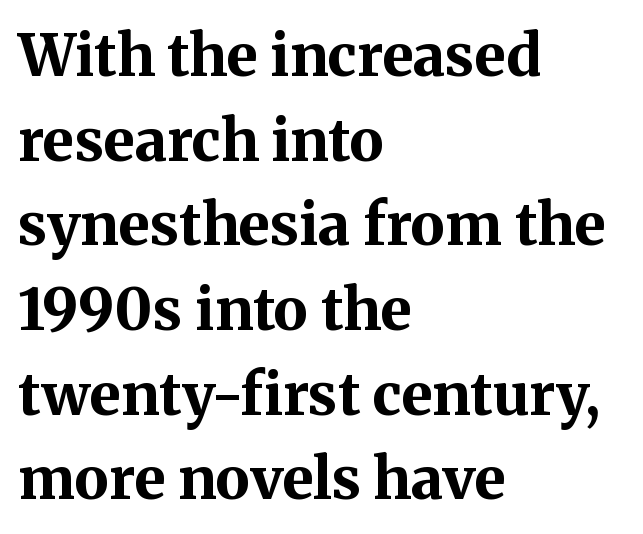
You could call the tracking neutral — neither tight nor loose. The letters stand upright; this is a roman face. Is the block centered? No — it sits flush against the left margin. Do the characters align in a grid? No, the font is proportional.
